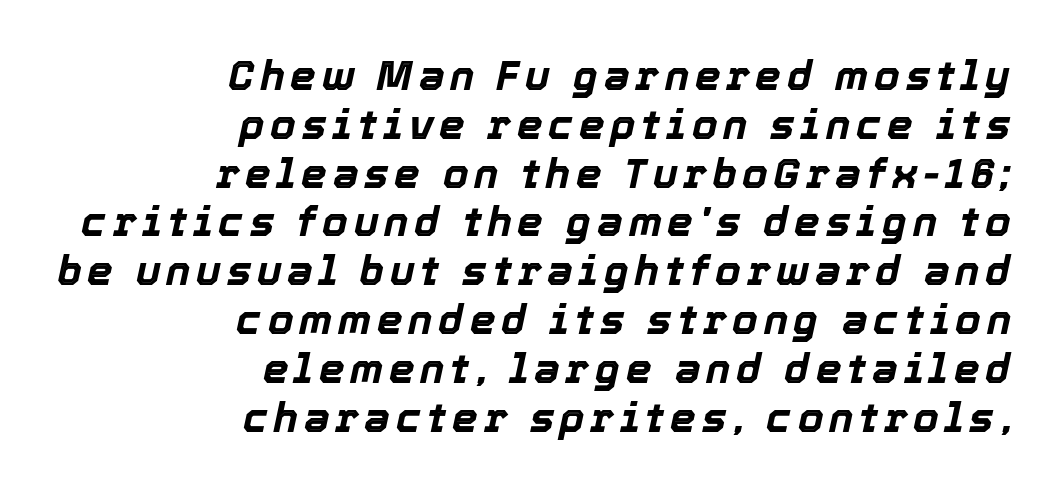
Q: Is the text bold? A: Yes.
Q: Is the text italic (slanted)? A: Yes, it leans right by about 12 degrees.
Q: Is the text underlined? A: No.
Q: How is the paragraph aligned? A: Right-aligned.
Q: Width (condensed, normal, or wide)? A: Normal.
Q: x-height? A: Medium.
Q: Monospaced? A: No.
